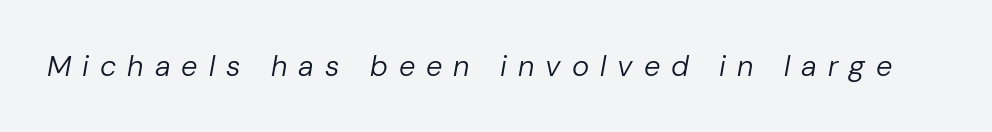
The image shows 29 px regular-weight type, italic (leaning right); set unusually wide letter spacing (+0.38 em), not underlined; low stroke contrast and a medium x-height.
